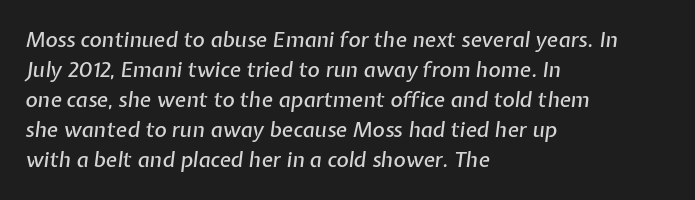
{"italic": "yes", "lean": "right", "slant_degrees": 7, "underline": "no", "align": "left", "line_spacing": "normal", "line_spacing_ratio": 1.43, "letter_spacing": "normal", "letter_spacing_em": 0.0, "glyph_px": 21}
